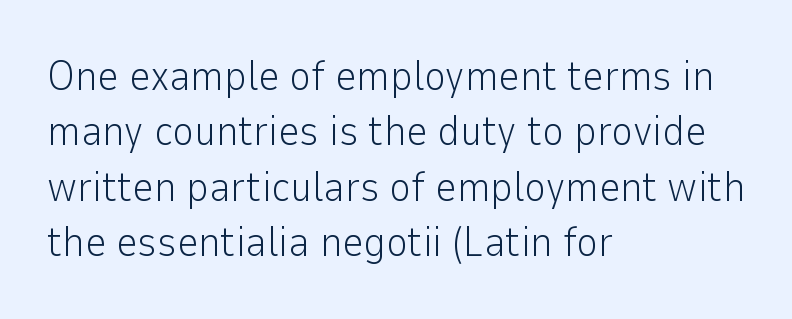
Q: Is the text bold? A: No.
Q: Is the text italic (slanted)? A: No, it is upright.
Q: Is the typeface a serif or a sans-serif typeface? A: Sans-serif.
Q: Is the text underlined? A: No.
Q: How is the paragraph aligned? A: Left-aligned.
Q: Is the spacing between letters normal or unusually wide? A: Normal.
Q: Is the spacing between lines tight, normal or loose? A: Normal.
Q: Width (condensed, normal, or wide)? A: Normal.
Q: Stroke contrast? A: Low.
Q: x-height? A: Medium.
Q: Monospaced? A: No.
